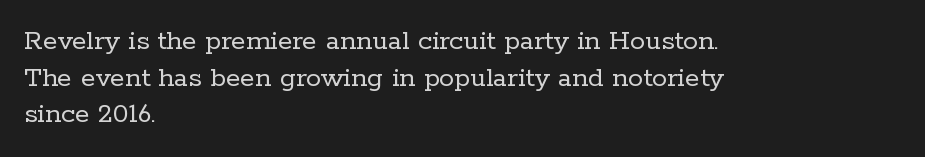
Q: Is the text bold? A: No.
Q: Is the text italic (slanted)? A: No, it is upright.
Q: Is the typeface a serif or a sans-serif typeface? A: Serif.
Q: Is the text underlined? A: No.
Q: How is the paragraph aligned? A: Left-aligned.
Q: Is the spacing between letters normal or unusually wide? A: Normal.
Q: Width (condensed, normal, or wide)? A: Normal.
Q: Stroke contrast? A: Low.
Q: x-height? A: Medium.
Q: Monospaced? A: No.
